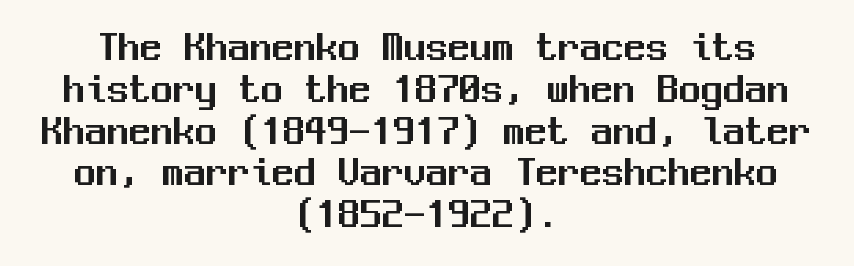
Q: Is the text italic (slanted)? A: No, it is upright.
Q: Is the typeface a serif or a sans-serif typeface? A: Sans-serif.
Q: Is the text underlined? A: No.
Q: How is the paragraph aligned? A: Centered.
Q: Is the spacing between letters normal or unusually wide? A: Normal.
Q: Is the spacing between lines tight, normal or loose? A: Tight.
Q: Width (condensed, normal, or wide)? A: Normal.
Q: Stroke contrast? A: Medium.
Q: x-height? A: Medium.
Q: Monospaced? A: Yes.
